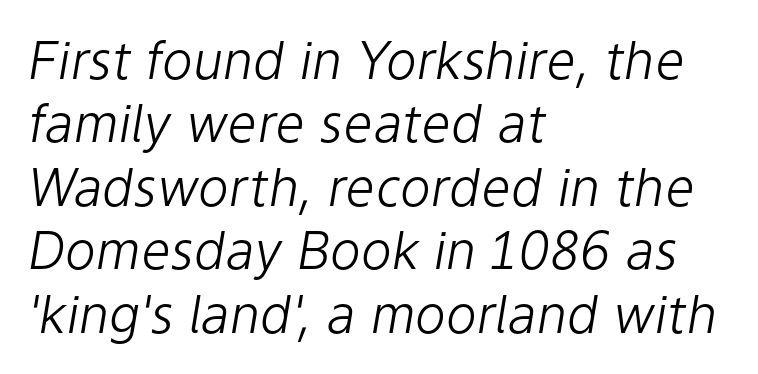
{"italic": "yes", "lean": "right", "slant_degrees": 9, "bold": "no", "weight": "light", "width": "normal", "stroke_contrast": "low", "x_height": "medium", "monospaced": "no", "underline": "no", "align": "left", "line_spacing_ratio": 1.22, "letter_spacing": "normal", "letter_spacing_em": 0.0, "glyph_px": 52}
